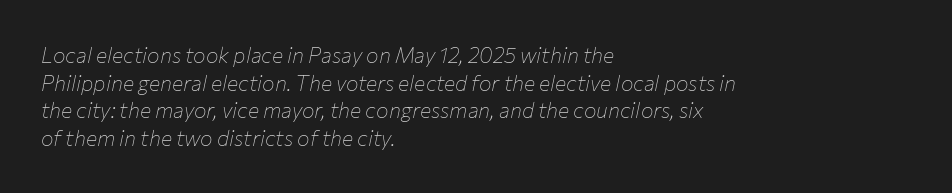
{"italic": "yes", "lean": "right", "slant_degrees": 12, "bold": "no", "underline": "no", "align": "left", "line_spacing": "normal", "line_spacing_ratio": 1.32, "letter_spacing": "normal", "letter_spacing_em": 0.0, "glyph_px": 21}
